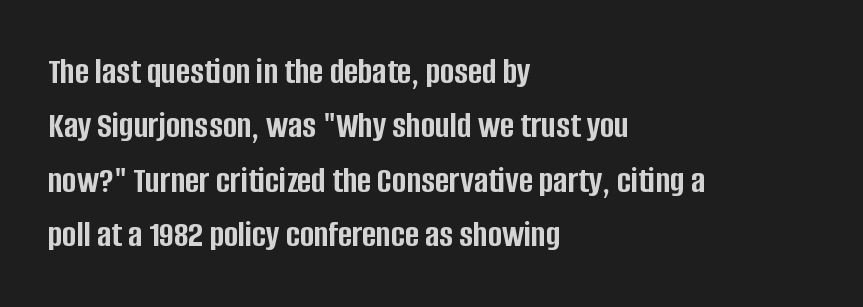
Q: Is the text bold? A: Yes.
Q: Is the text italic (slanted)? A: No, it is upright.
Q: Is the typeface a serif or a sans-serif typeface? A: Sans-serif.
Q: Is the text underlined? A: No.
Q: How is the paragraph aligned? A: Left-aligned.
Q: Is the spacing between letters normal or unusually wide? A: Normal.
Q: Is the spacing between lines tight, normal or loose? A: Normal.
Q: Width (condensed, normal, or wide)? A: Condensed.
Q: Stroke contrast? A: Low.
Q: x-height? A: Large.
Q: Monospaced? A: No.
